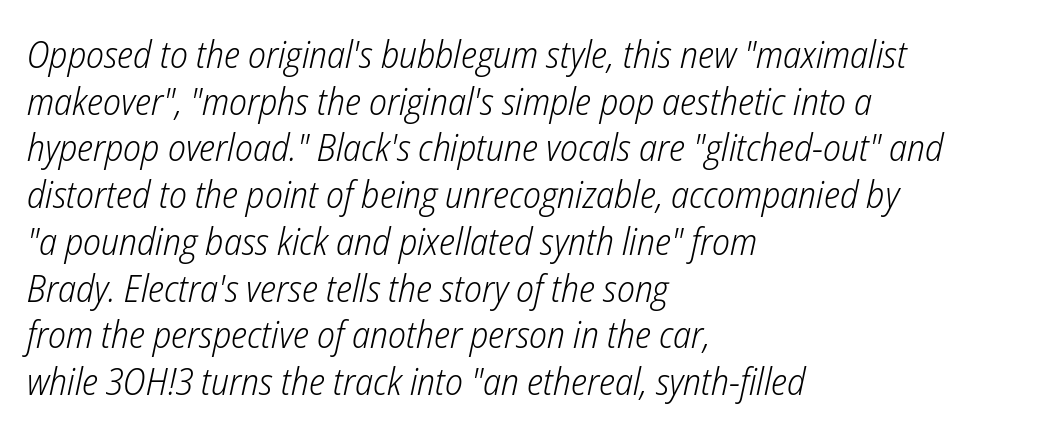
{"italic": "yes", "lean": "right", "slant_degrees": 12, "bold": "no", "weight": "light", "width": "condensed", "stroke_contrast": "low", "x_height": "medium", "monospaced": "no", "underline": "no", "align": "left", "line_spacing_ratio": 1.23, "letter_spacing": "normal", "letter_spacing_em": 0.0, "glyph_px": 38}
